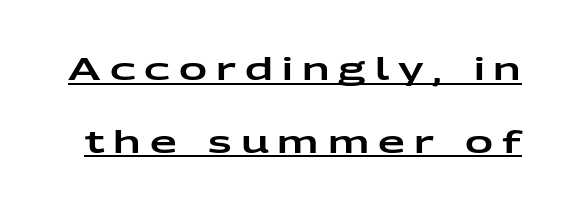
Q: Is the text italic (slanted)? A: No, it is upright.
Q: Is the typeface a serif or a sans-serif typeface? A: Sans-serif.
Q: Is the text underlined? A: Yes.
Q: Is the spacing between letters normal or unusually wide? A: Unusually wide.
Q: Is the spacing between lines tight, normal or loose? A: Loose.
Q: Width (condensed, normal, or wide)? A: Wide.
Q: Stroke contrast? A: Low.
Q: x-height? A: Medium.
Q: Monospaced? A: No.
